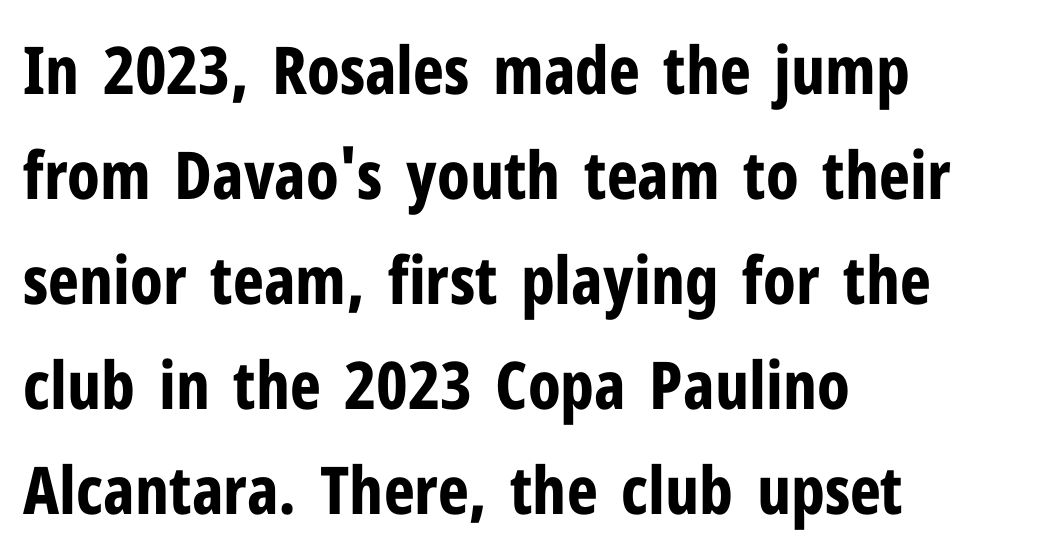
Q: Is the text bold? A: Yes.
Q: Is the text italic (slanted)? A: No, it is upright.
Q: Is the typeface a serif or a sans-serif typeface? A: Sans-serif.
Q: Is the text underlined? A: No.
Q: How is the paragraph aligned? A: Left-aligned.
Q: Is the spacing between letters normal or unusually wide? A: Normal.
Q: Is the spacing between lines tight, normal or loose? A: Normal.
Q: Width (condensed, normal, or wide)? A: Condensed.
Q: Stroke contrast? A: Low.
Q: x-height? A: Medium.
Q: Monospaced? A: No.
